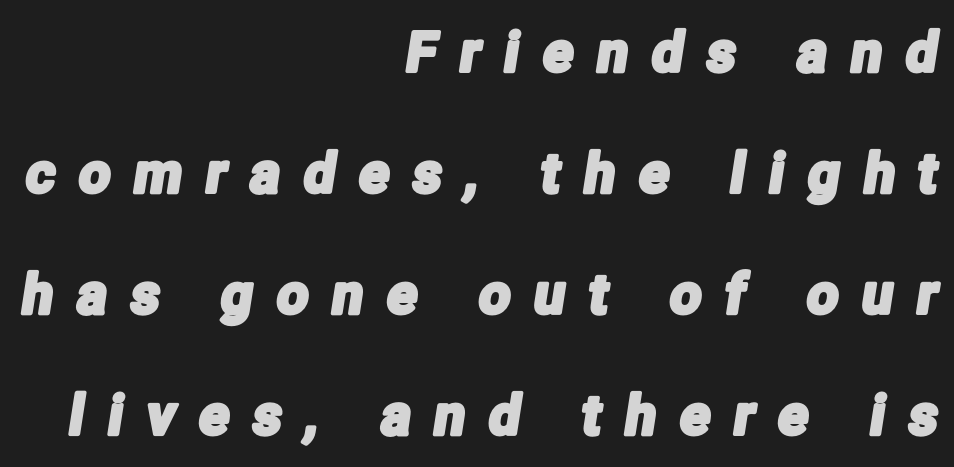
The image shows 55 px condensed sans-serif type; set right-aligned, loose line spacing (2.2x), unusually wide letter spacing (+0.44 em), not underlined; low stroke contrast and a medium x-height.
